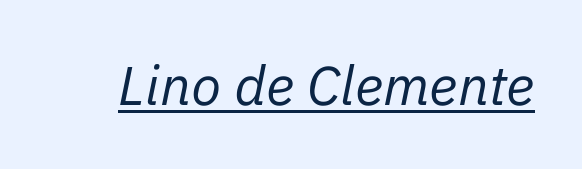
The image shows 55 px regular-weight type, italic (leaning right); set normal letter spacing, underlined; low stroke contrast and a medium x-height.
